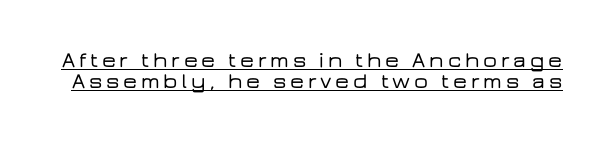
Q: Is the text italic (slanted)? A: No, it is upright.
Q: Is the text underlined? A: Yes.
Q: Is the spacing between lines tight, normal or loose? A: Tight.
